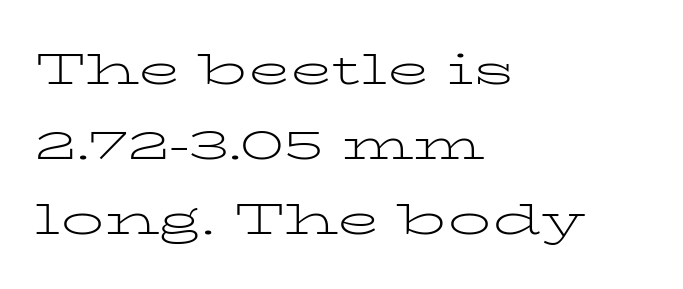
The image shows 43 px light, wide serif type, upright; set left-aligned, line spacing 1.75x, normal letter spacing, not underlined; low stroke contrast and a medium x-height.
